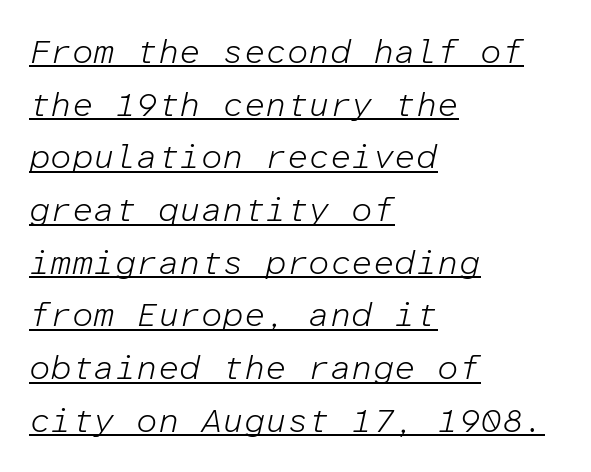
{"italic": "yes", "lean": "right", "slant_degrees": 12, "bold": "no", "weight": "light", "width": "normal", "stroke_contrast": "low", "x_height": "medium", "monospaced": "yes", "underline": "yes", "align": "left", "line_spacing": "normal", "line_spacing_ratio": 1.55, "letter_spacing": "normal", "letter_spacing_em": 0.0, "glyph_px": 34}
